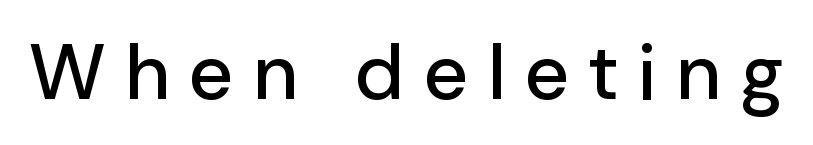
The typeface chosen for these lines omits serifs. The passage shown is typed in a proportional face where columns would drift. The font's upright variant was chosen for this text. Has an underline been added? It has not.
